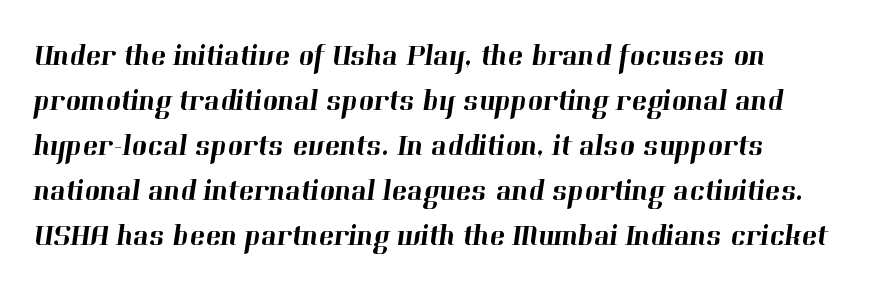
Q: Is the typeface a serif or a sans-serif typeface? A: Serif.
Q: Is the text underlined? A: No.
Q: Is the spacing between letters normal or unusually wide? A: Normal.
Q: Is the spacing between lines tight, normal or loose? A: Normal.
Q: Width (condensed, normal, or wide)? A: Normal.
Q: Stroke contrast? A: High.
Q: x-height? A: Medium.
Q: Monospaced? A: No.
